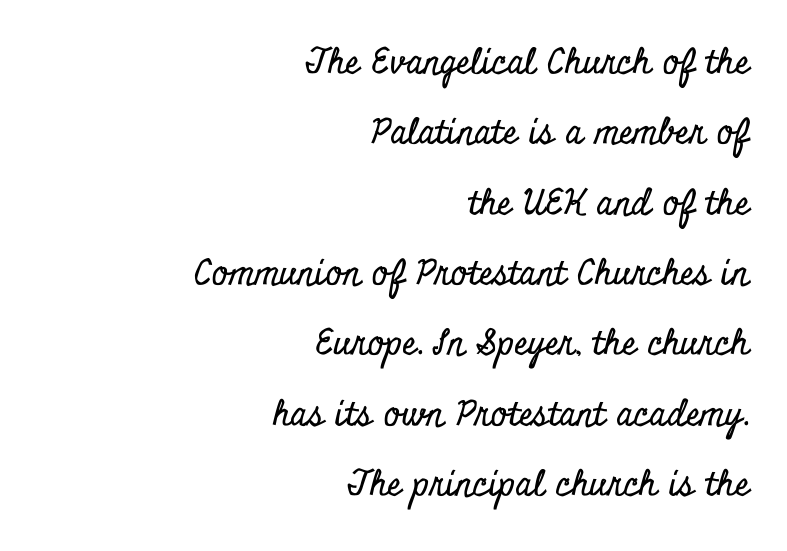
The image shows 35 px condensed serif type; set right-aligned, loose line spacing (2.01x), normal letter spacing, not underlined; low stroke contrast and a small x-height.
